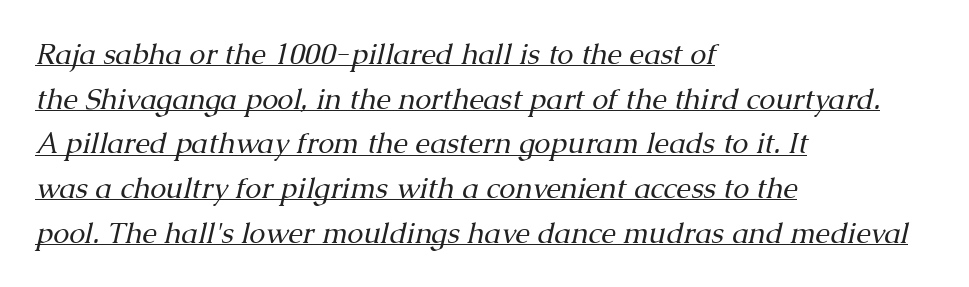
Q: Is the text bold? A: No.
Q: Is the text italic (slanted)? A: Yes, it leans right by about 13 degrees.
Q: Is the typeface a serif or a sans-serif typeface? A: Serif.
Q: Is the text underlined? A: Yes.
Q: How is the paragraph aligned? A: Left-aligned.
Q: Is the spacing between letters normal or unusually wide? A: Normal.
Q: Is the spacing between lines tight, normal or loose? A: Normal.
Q: Width (condensed, normal, or wide)? A: Normal.
Q: Stroke contrast? A: Medium.
Q: x-height? A: Medium.
Q: Monospaced? A: No.
